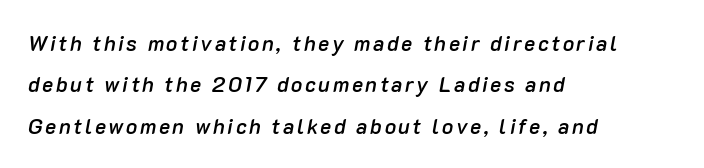
{"italic": "yes", "lean": "right", "slant_degrees": 10, "bold": "semi", "underline": "no", "align": "left", "line_spacing": "loose", "line_spacing_ratio": 1.97, "glyph_px": 21}
